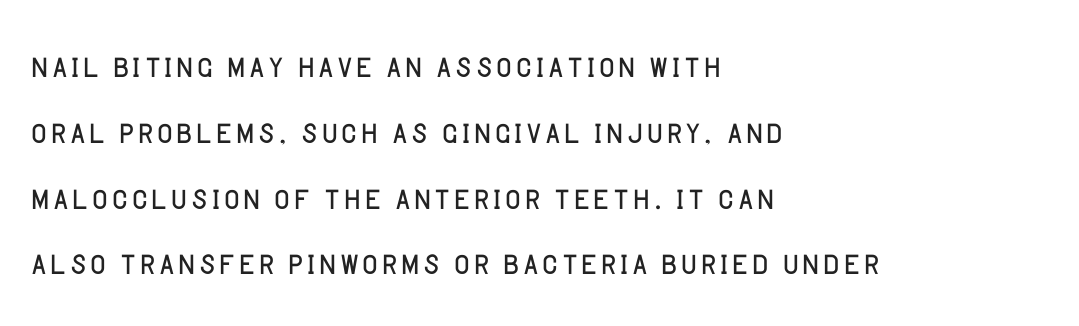
{"serif": "no", "italic": "no", "bold": "no", "weight": "light", "width": "normal", "stroke_contrast": "low", "x_height": "large", "monospaced": "no", "underline": "no", "align": "left", "line_spacing": "normal", "line_spacing_ratio": 1.53, "letter_spacing": "normal", "letter_spacing_em": 0.0, "glyph_px": 43}
